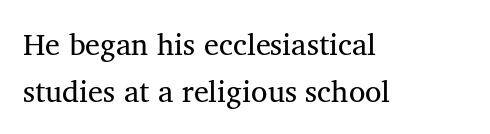
The image shows 30 px serif type; set left-aligned, normal line spacing (1.58x), normal letter spacing, not underlined; medium stroke contrast and a medium x-height.
